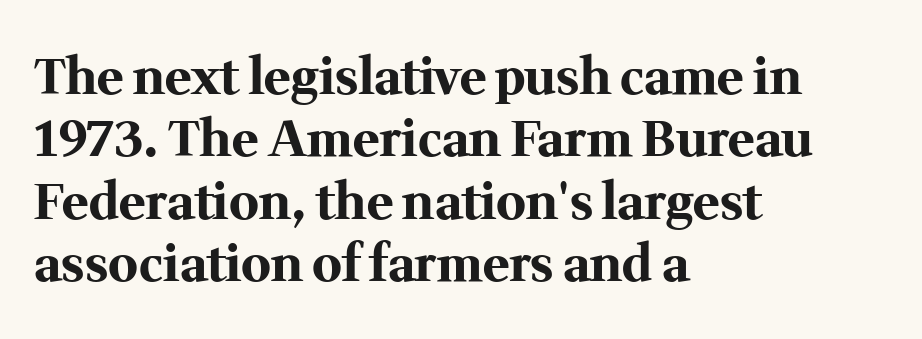
Q: Is the text bold? A: Yes.
Q: Is the text italic (slanted)? A: No, it is upright.
Q: Is the typeface a serif or a sans-serif typeface? A: Serif.
Q: Is the text underlined? A: No.
Q: How is the paragraph aligned? A: Left-aligned.
Q: Is the spacing between letters normal or unusually wide? A: Normal.
Q: Is the spacing between lines tight, normal or loose? A: Normal.
Q: Width (condensed, normal, or wide)? A: Normal.
Q: Stroke contrast? A: Medium.
Q: x-height? A: Medium.
Q: Monospaced? A: No.
